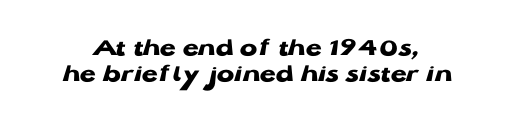
The image shows 26 px bold type, upright; set tight line spacing (1.0x), normal letter spacing, not underlined.
